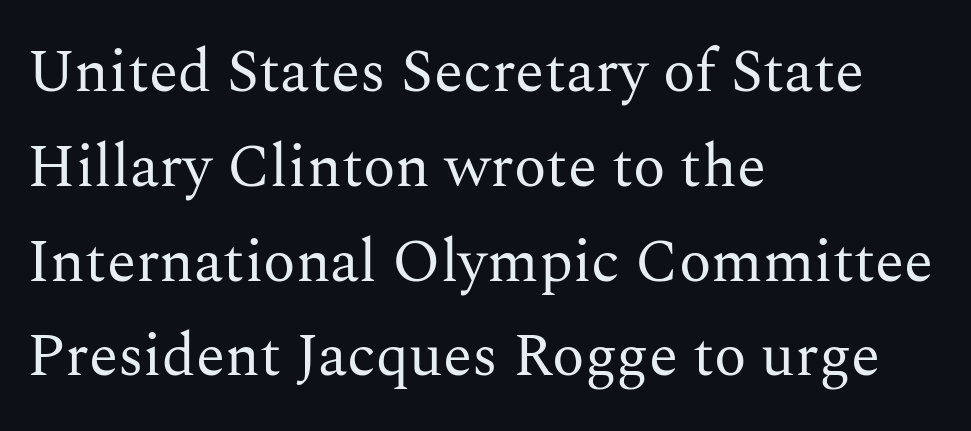
The image shows 60 px regular-weight serif type, upright; set left-aligned, normal line spacing (1.58x), normal letter spacing, not underlined; medium stroke contrast and a medium x-height.
